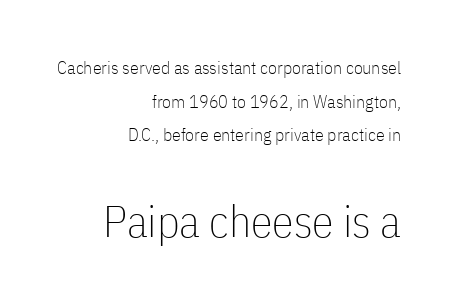
The glyphs in this specimen are sans serif. The font sits on the lighter half of the weight spectrum, regular included. Rule under the text: the space is simply empty. Short and long lines alike share a common ending point at right. The font's upright variant was chosen for this text. Which chunk is bigger? The second one — the bottom block dwarfs the top.
